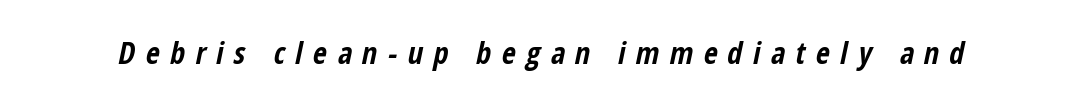
Compared with ordinary roman type, these characters are visibly tilted. Only glyphs here, with clear space below each row. Think of a printed novel: that variable character pitch is what you see here. The line texture is sparse and dotted thanks to wide tracking. Emphasis by weight is at full strength: bold.
